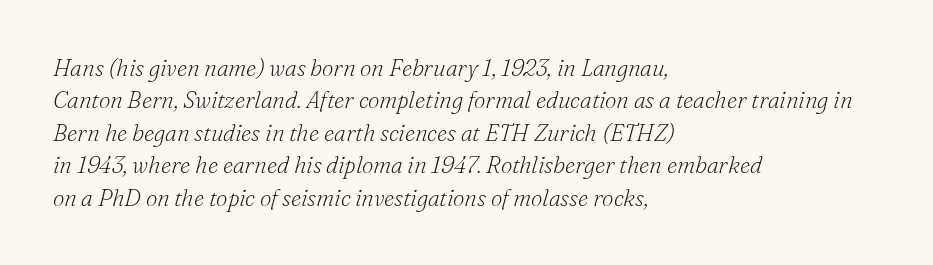
The image shows 23 px text type, italic (leaning right); set left-aligned, normal line spacing (1.41x), normal letter spacing, not underlined.
